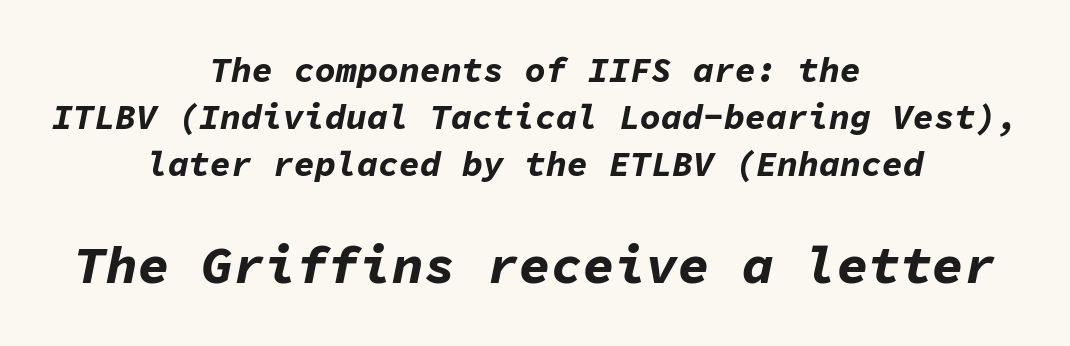
Plain, unruled lines of type. Look at the stroke-to-counter ratio: heavy, a bold. The face used here appears at its bigger size in the lower chunk. An italicized treatment has been applied to the whole sample. You could count columns in this text — the font is strictly monospaced.
